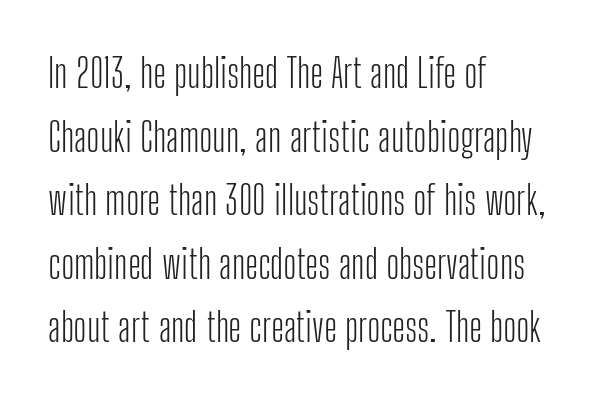
{"serif": "no", "italic": "no", "bold": "no", "weight": "light", "width": "condensed", "stroke_contrast": "low", "x_height": "medium", "monospaced": "no", "underline": "no", "align": "left", "line_spacing": "normal", "line_spacing_ratio": 1.59, "letter_spacing": "normal", "letter_spacing_em": 0.0, "glyph_px": 40}
